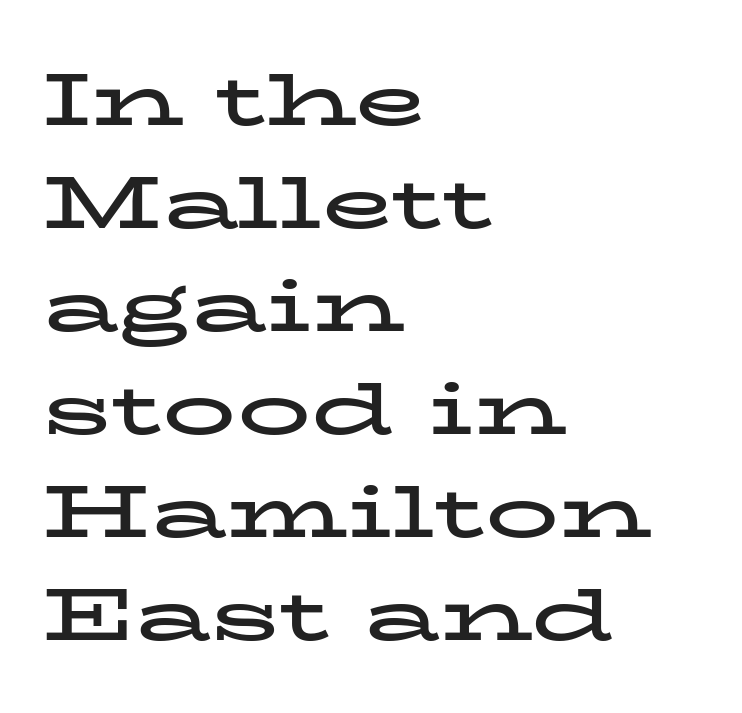
The image shows 73 px bold, wide serif type, upright; set left-aligned, normal line spacing (1.41x), normal letter spacing, not underlined; low stroke contrast and a medium x-height.
